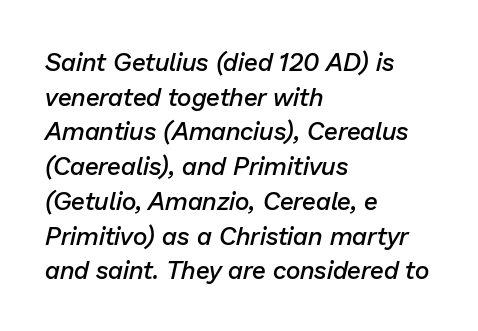
Q: Is the text bold? A: Semi-bold.
Q: Is the text italic (slanted)? A: Yes, it leans right by about 13 degrees.
Q: Is the text underlined? A: No.
Q: How is the paragraph aligned? A: Left-aligned.
Q: Is the spacing between letters normal or unusually wide? A: Normal.
Q: Is the spacing between lines tight, normal or loose? A: Normal.
